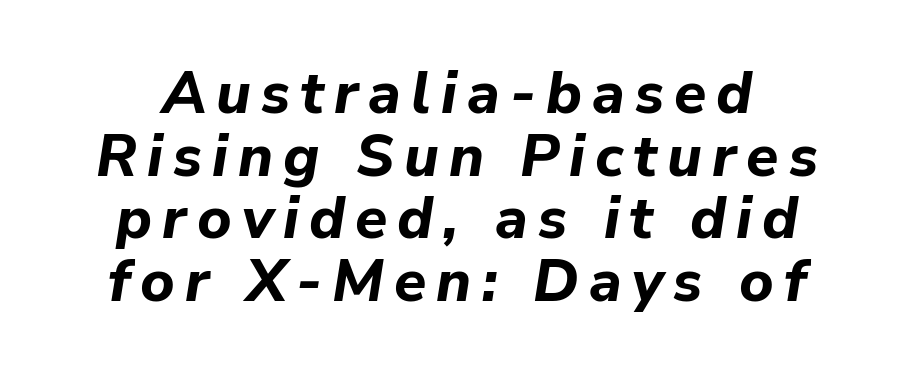
The specimen reads as italic at a glance. Where is the straight margin? There isn't one; the lines are centered. Rows of type sit shoulder to shoulder in the vertical direction. The area under the type is left untouched.
